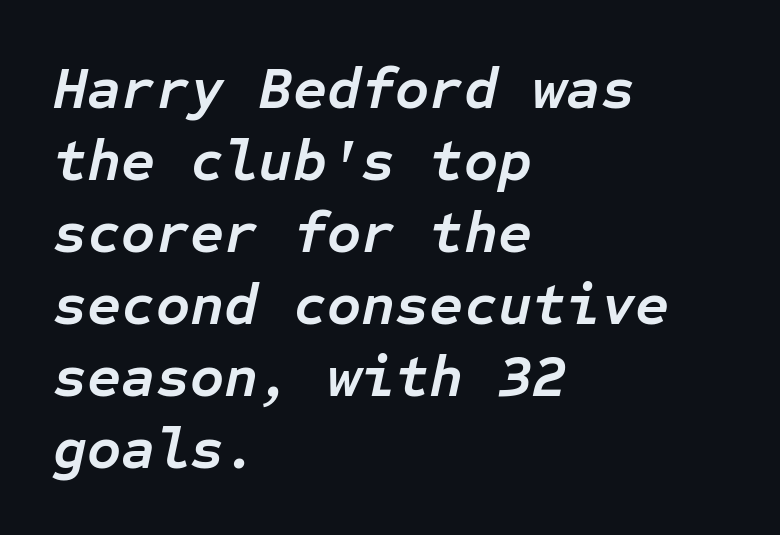
These lines were composed using italics. The face used here is rendered with its standard letterfit. These lines are set flush left with a ragged right edge. The sample has been set heavy, in full bold. Here the designer chose a console-style face with uniform glyph widths. Has an underline been added? It has not.
